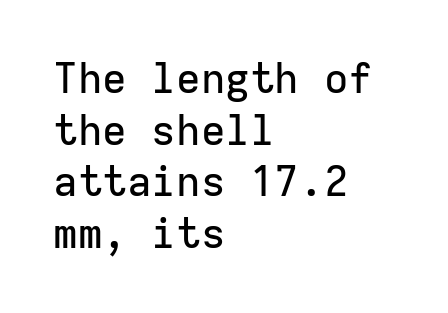
The image shows 41 px sans-serif type, upright, monospaced; set left-aligned, normal line spacing (1.26x), normal letter spacing, not underlined; low stroke contrast and a medium x-height.
